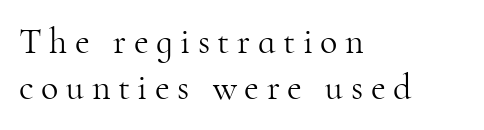
The image shows 36 px light serif type, upright; set left-aligned, normal line spacing (1.28x), unusually wide letter spacing (+0.21 em), not underlined; high stroke contrast and a small x-height.
